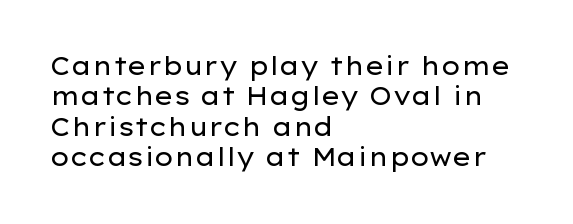
{"italic": "no", "bold": "no", "underline": "no", "align": "left", "line_spacing_ratio": 1.22, "letter_spacing": "normal", "letter_spacing_em": 0.0, "glyph_px": 25}
